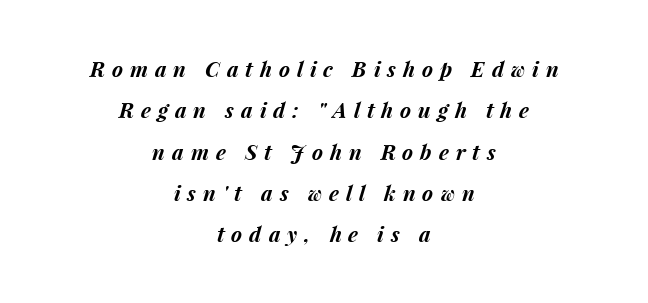
{"italic": "yes", "lean": "right", "slant_degrees": 15, "bold": "yes", "underline": "no", "align": "center", "line_spacing": "loose", "line_spacing_ratio": 1.97, "letter_spacing": "wide", "letter_spacing_em": 0.33, "glyph_px": 21}
